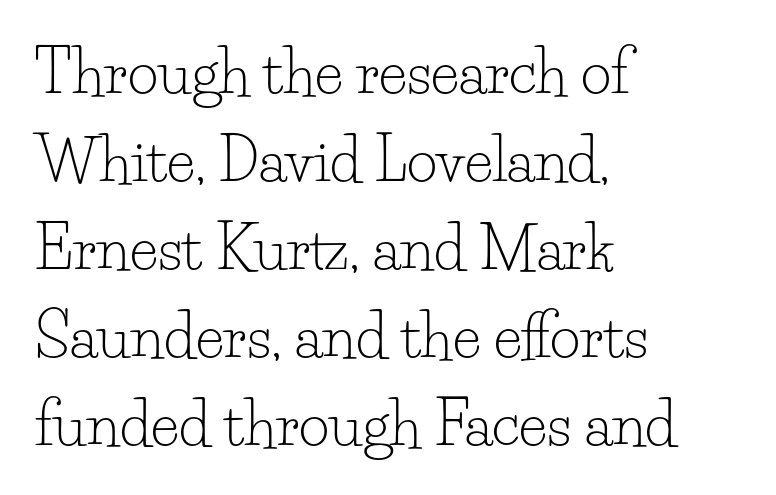
{"serif": "yes", "italic": "no", "bold": "no", "weight": "light", "width": "normal", "stroke_contrast": "low", "x_height": "small", "monospaced": "no", "underline": "no", "align": "left", "line_spacing": "normal", "line_spacing_ratio": 1.49, "letter_spacing": "normal", "letter_spacing_em": 0.0, "glyph_px": 59}
